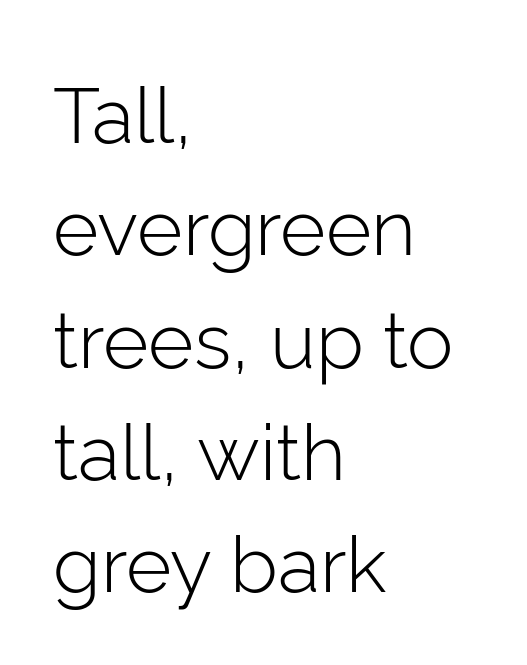
The image shows 78 px light sans-serif type, upright; set left-aligned, normal line spacing (1.44x), normal letter spacing, not underlined; low stroke contrast and a medium x-height.
